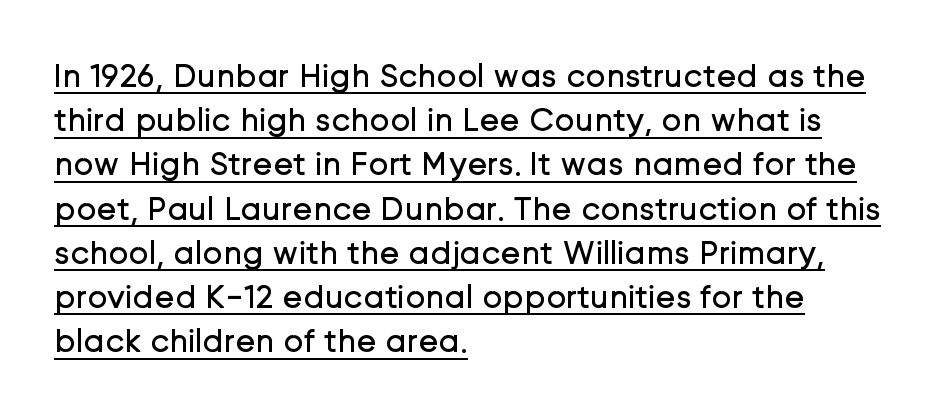
The image shows 34 px regular-weight sans-serif type, upright; set left-aligned, normal line spacing (1.3x), normal letter spacing, underlined; low stroke contrast and a medium x-height.
